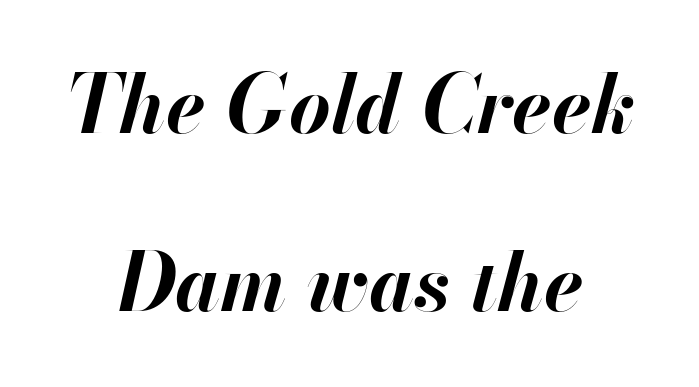
Q: Is the text bold? A: Yes.
Q: Is the text italic (slanted)? A: Yes, it leans right by about 13 degrees.
Q: Is the text underlined? A: No.
Q: How is the paragraph aligned? A: Centered.
Q: Is the spacing between letters normal or unusually wide? A: Normal.
Q: Is the spacing between lines tight, normal or loose? A: Loose.
Q: Width (condensed, normal, or wide)? A: Normal.
Q: Stroke contrast? A: High.
Q: x-height? A: Small.
Q: Monospaced? A: No.
